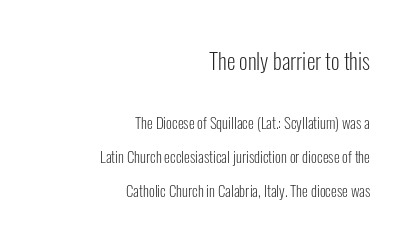
Q: Is the text bold? A: No.
Q: Is the text italic (slanted)? A: No, it is upright.
Q: Is the text underlined? A: No.
Q: How is the paragraph aligned? A: Right-aligned.
Q: Is the spacing between letters normal or unusually wide? A: Normal.
Q: Is the spacing between lines tight, normal or loose? A: Loose.
Q: Which block of text is set in a larger size, the first (top) or the second (bottom)? A: The first (top) one.
